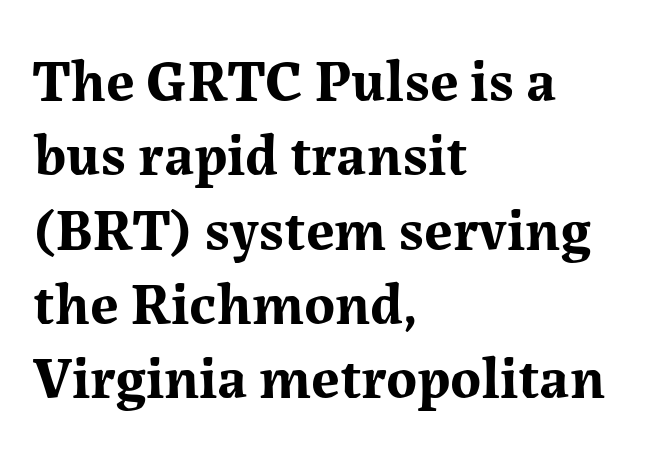
The image shows 59 px bold serif type, upright; set left-aligned, normal line spacing (1.26x), normal letter spacing, not underlined; medium stroke contrast and a medium x-height.
